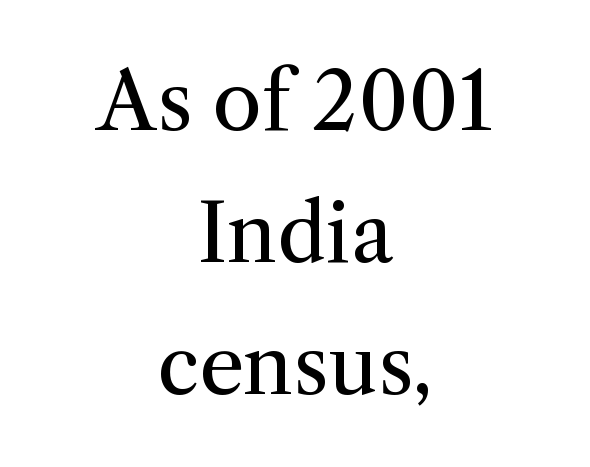
Q: Is the text bold? A: No.
Q: Is the text italic (slanted)? A: No, it is upright.
Q: Is the typeface a serif or a sans-serif typeface? A: Serif.
Q: Is the text underlined? A: No.
Q: How is the paragraph aligned? A: Centered.
Q: Is the spacing between letters normal or unusually wide? A: Normal.
Q: Is the spacing between lines tight, normal or loose? A: Normal.
Q: Width (condensed, normal, or wide)? A: Normal.
Q: Stroke contrast? A: Medium.
Q: x-height? A: Medium.
Q: Monospaced? A: No.
